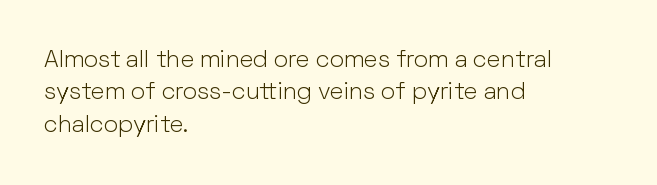
{"italic": "no", "bold": "no", "underline": "no", "align": "left", "line_spacing": "normal", "line_spacing_ratio": 1.35, "letter_spacing": "normal", "letter_spacing_em": 0.0, "glyph_px": 24}
